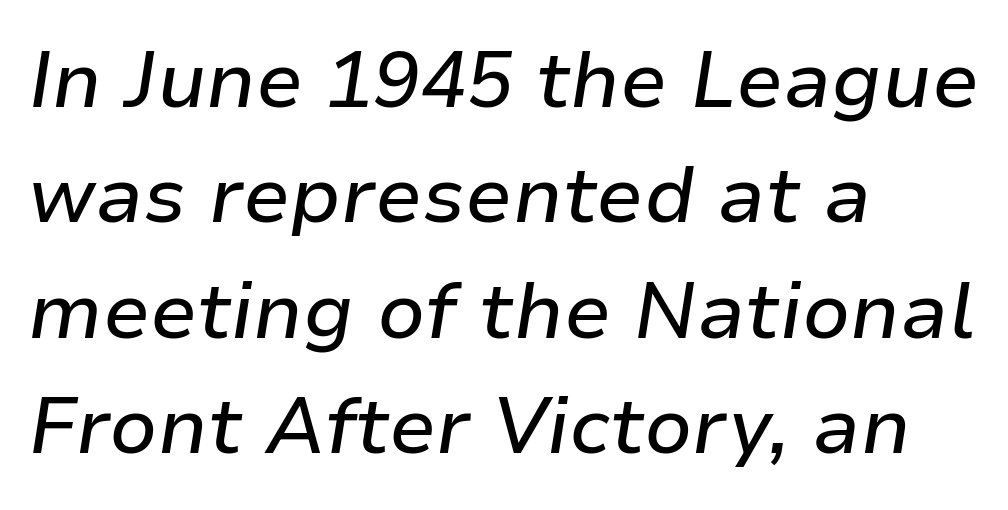
Letters rest on an invisible, unmarked baseline. Line spacing here is normal. In CSS terms this would be text-align: left. The glyphs look as if they've been sheared to an angle.
